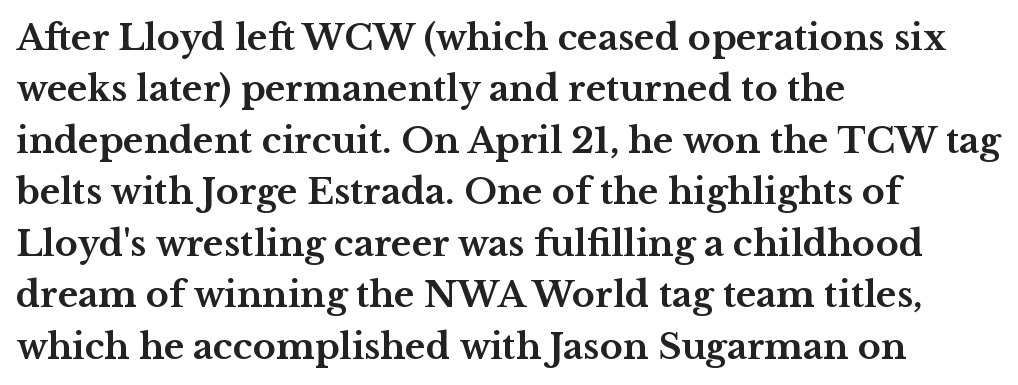
Q: Is the text bold? A: Yes.
Q: Is the text italic (slanted)? A: No, it is upright.
Q: Is the typeface a serif or a sans-serif typeface? A: Serif.
Q: Is the text underlined? A: No.
Q: How is the paragraph aligned? A: Left-aligned.
Q: Is the spacing between letters normal or unusually wide? A: Normal.
Q: Is the spacing between lines tight, normal or loose? A: Normal.
Q: Width (condensed, normal, or wide)? A: Wide.
Q: Stroke contrast? A: Medium.
Q: x-height? A: Medium.
Q: Monospaced? A: No.
